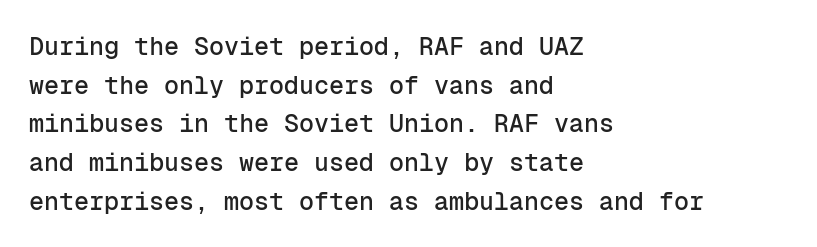
Inter-character spacing is left at the font's built-in metrics. Quick note: underline off. Horizontal alignment here is leftward, the default for most running prose. Posture: vertical. Line spacing here is normal.
